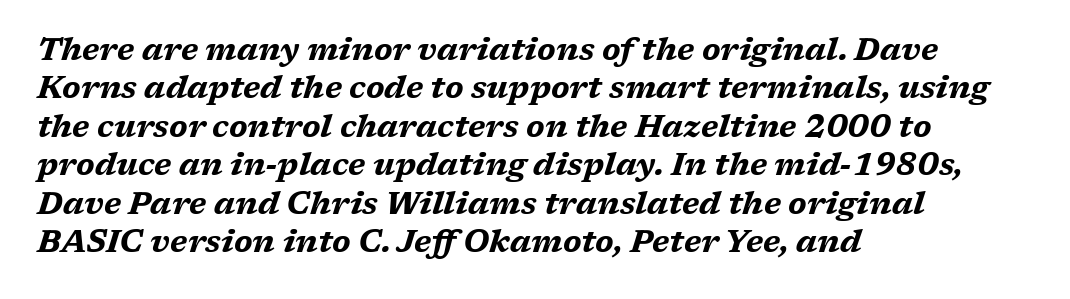
{"italic": "yes", "lean": "right", "slant_degrees": 17, "bold": "yes", "weight": "bold", "width": "wide", "stroke_contrast": "medium", "x_height": "medium", "monospaced": "no", "underline": "no", "align": "left", "line_spacing_ratio": 1.24, "letter_spacing": "normal", "letter_spacing_em": 0.0, "glyph_px": 31}
